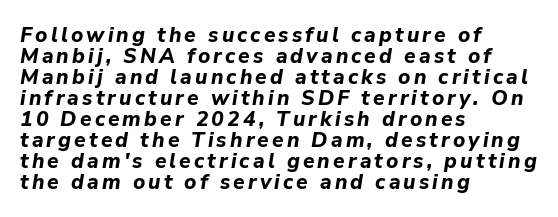
The image shows 21 px bold type, italic (leaning right); set left-aligned, tight line spacing (1.0x), not underlined.
